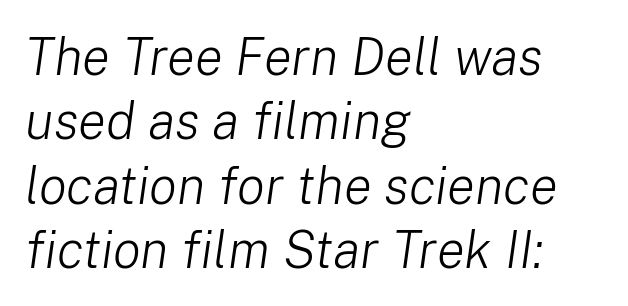
Spacing verdict: proportional, widths tailored to each character. The setting favours the left margin, as ordinary paragraphs usually do. Notice how the stems are inclined rather than vertical — that's the hallmark of italics. The space directly below the letters is spotless. No extra tracking has been applied to these lines. The strokes carry an ordinary text weight at most.
